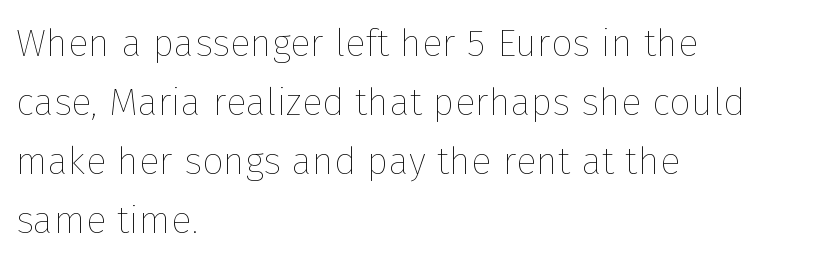
{"italic": "no", "bold": "no", "weight": "thin", "width": "normal", "stroke_contrast": "low", "x_height": "medium", "monospaced": "no", "underline": "no", "align": "left", "line_spacing": "normal", "line_spacing_ratio": 1.55, "letter_spacing": "normal", "letter_spacing_em": 0.0, "glyph_px": 38}
